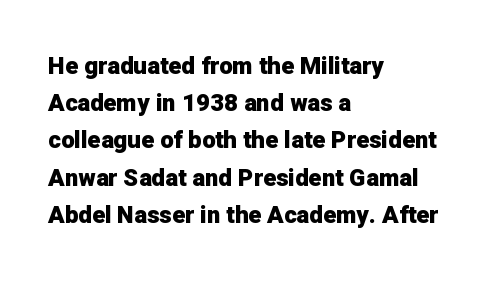
Q: Is the text bold? A: Yes.
Q: Is the text italic (slanted)? A: No, it is upright.
Q: Is the text underlined? A: No.
Q: How is the paragraph aligned? A: Left-aligned.
Q: Is the spacing between letters normal or unusually wide? A: Normal.
Q: Is the spacing between lines tight, normal or loose? A: Normal.
